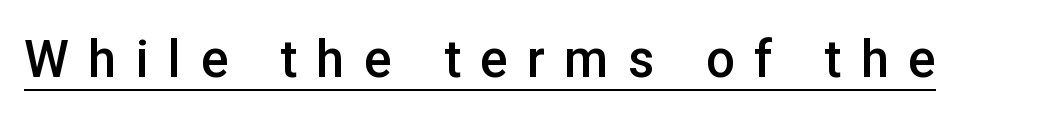
{"serif": "no", "italic": "no", "bold": "semi", "weight": "semibold", "width": "normal", "stroke_contrast": "low", "x_height": "medium", "monospaced": "no", "underline": "yes", "letter_spacing": "wide", "letter_spacing_em": 0.38, "glyph_px": 51}
